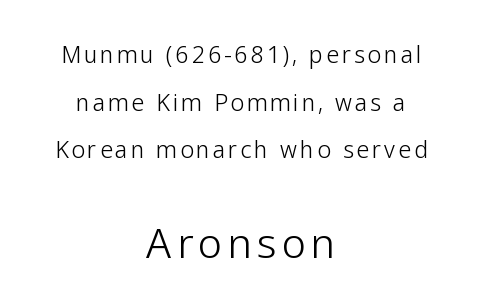
Character size in the trailing block exceeds that of the leading block. This rendering features lettering with no underline. Horizontal alignment here is central, giving a formal, balanced look. The face used here is proportionally spaced, like ordinary book or web type. Is there much room between lines? Yes — plenty of vertical air separates them. Font category for this specimen: sans-serif.
